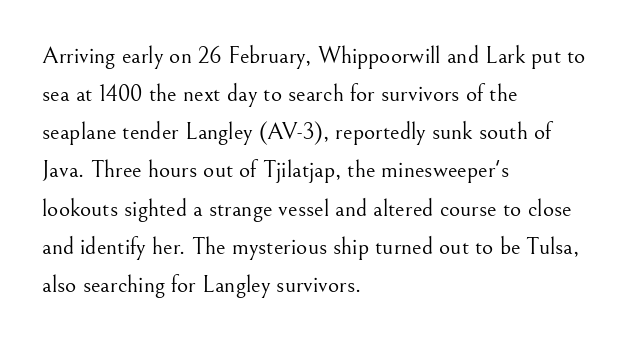
Q: Is the text bold? A: No.
Q: Is the text italic (slanted)? A: No, it is upright.
Q: Is the text underlined? A: No.
Q: How is the paragraph aligned? A: Left-aligned.
Q: Is the spacing between letters normal or unusually wide? A: Normal.
Q: Is the spacing between lines tight, normal or loose? A: Normal.
